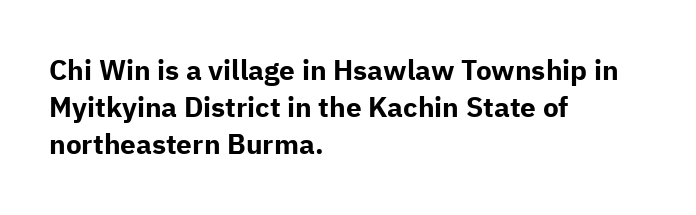
The face used here is rendered with its standard letterfit. The passage shown is typeset with a sans-serif family. Notice how descenders clear the ascenders below comfortably — that's standard leading. Note the varied advance widths — an 'i' is clearly narrower than an 'm'. The ragged edge is on the right, which tells us the setting is flush left. The string is rendered with underlining switched off.
